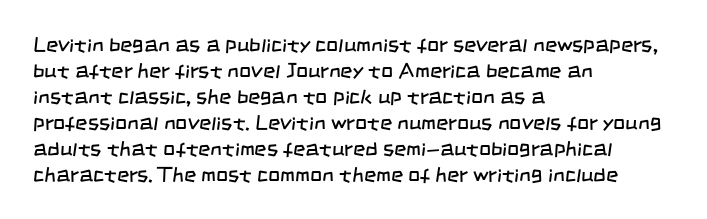
One-word summary of the alignment: left. Spacing between characters is what you'd get straight out of the box. A bare baseline throughout the passage. The weight would be labelled regular, book, light, or lighter still.
